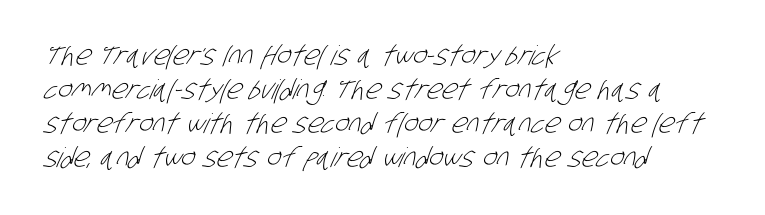
The image shows 27 px text type; set left-aligned, normal line spacing (1.26x), normal letter spacing, not underlined.
